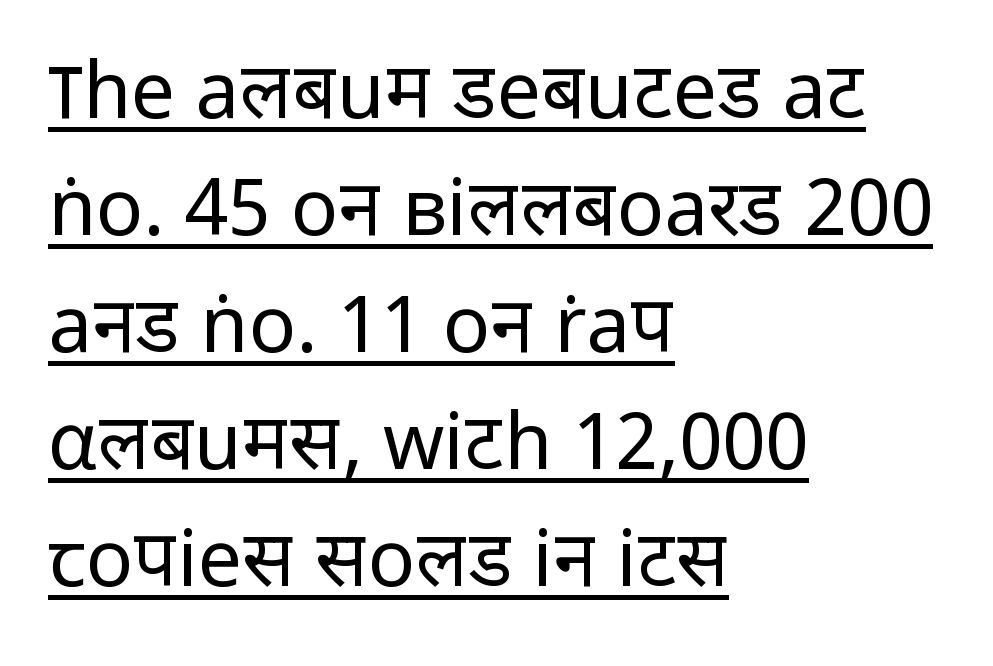
{"serif": "no", "italic": "no", "bold": "no", "weight": "regular", "width": "normal", "stroke_contrast": "low", "x_height": "medium", "monospaced": "no", "underline": "yes", "align": "left", "line_spacing": "normal", "line_spacing_ratio": 1.5, "letter_spacing": "normal", "letter_spacing_em": 0.0, "glyph_px": 78}
